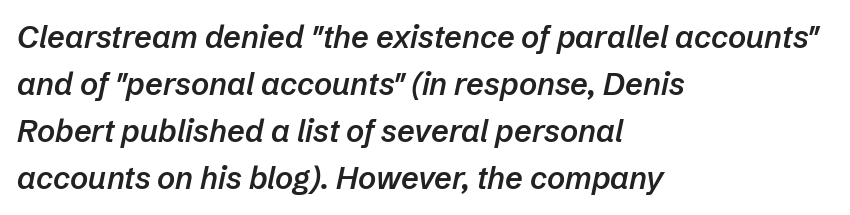
The text block is weighted toward the left margin, trailing off unevenly rightward. This is the in-between weight designers call semibold or demi. Think of a printed novel: that variable character pitch is what you see here. Standard letterfit; no display-style spreading of the glyphs.
